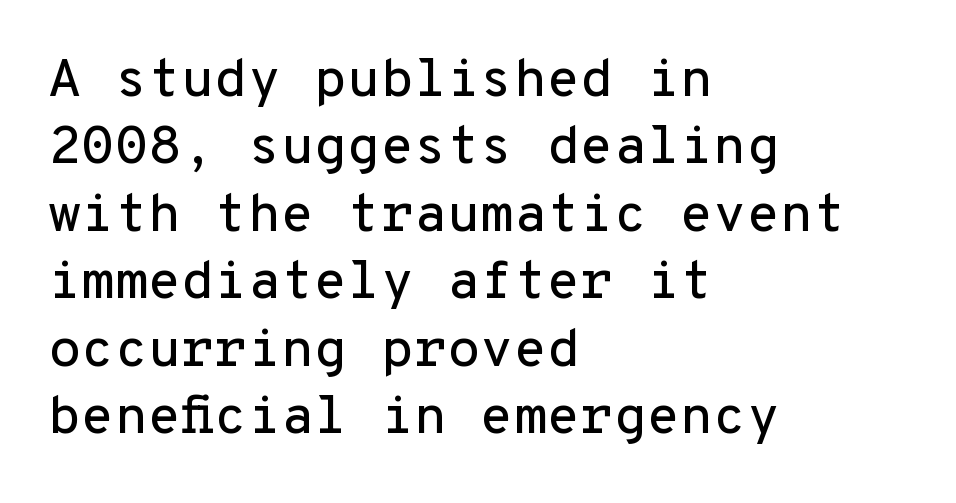
{"serif": "no", "italic": "no", "width": "normal", "stroke_contrast": "low", "x_height": "medium", "monospaced": "yes", "underline": "no", "align": "left", "line_spacing": "normal", "line_spacing_ratio": 1.25, "letter_spacing": "normal", "letter_spacing_em": 0.0, "glyph_px": 54}
